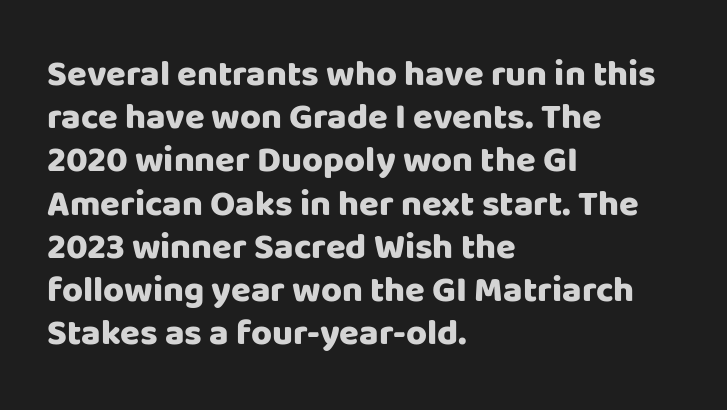
{"serif": "no", "italic": "no", "bold": "yes", "weight": "heavy", "width": "normal", "stroke_contrast": "low", "x_height": "large", "monospaced": "no", "underline": "no", "align": "left", "line_spacing_ratio": 1.2, "letter_spacing": "normal", "letter_spacing_em": 0.0, "glyph_px": 36}
